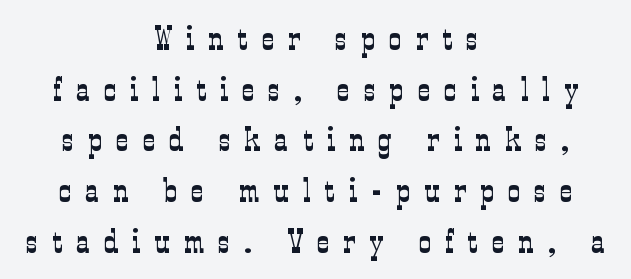
The image shows 34 px light, condensed serif type, upright; set centered, normal line spacing (1.49x), unusually wide letter spacing (+0.42 em), not underlined; low stroke contrast and a medium x-height.
